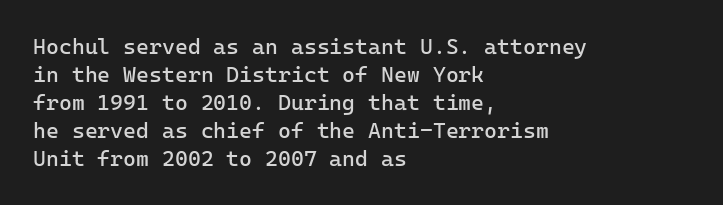
{"italic": "no", "bold": "no", "underline": "no", "align": "left", "line_spacing": "normal", "line_spacing_ratio": 1.27, "letter_spacing": "normal", "letter_spacing_em": 0.0, "glyph_px": 22}
